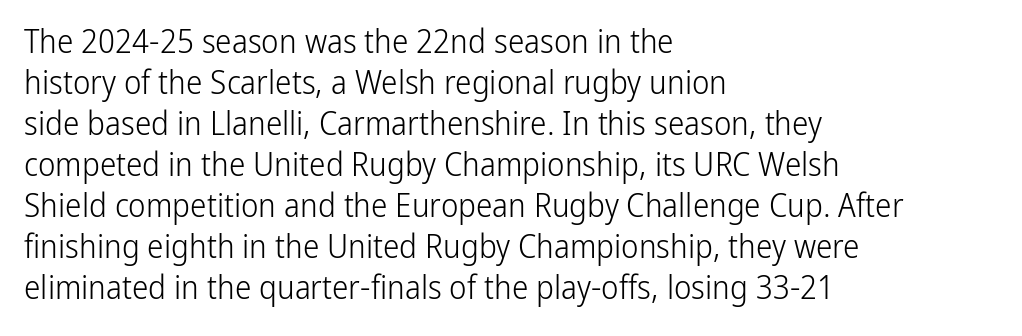
No chunkiness to these letters — they're not bold. These lines keep a tight, regular rhythm from letter to letter. The passage shown is not underscored anywhere. Every stem runs plumb, perpendicular to the baseline.
